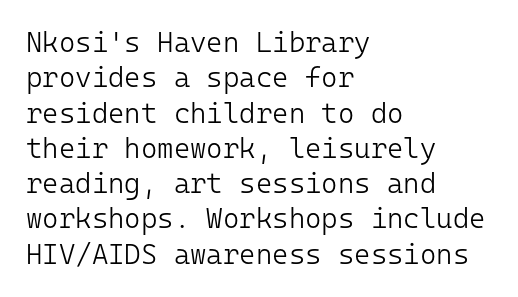
The image shows 28 px light sans-serif type, upright, monospaced; set left-aligned, normal line spacing (1.26x), normal letter spacing, not underlined; low stroke contrast and a medium x-height.
